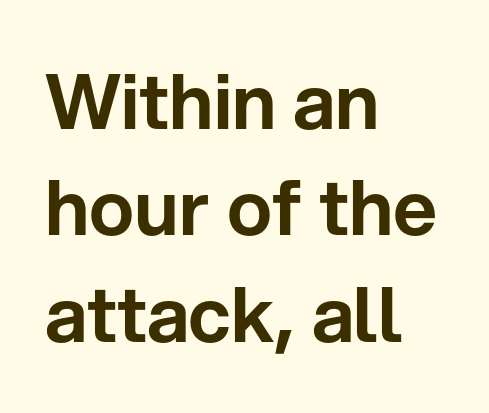
The image shows 76 px sans-serif type, upright; set left-aligned, normal line spacing (1.4x), normal letter spacing, not underlined; low stroke contrast and a medium x-height.
